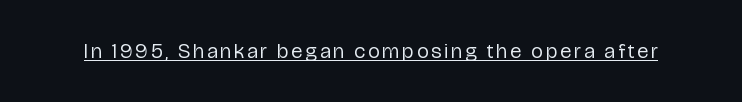
The image shows 21 px text type, upright; set underlined.
